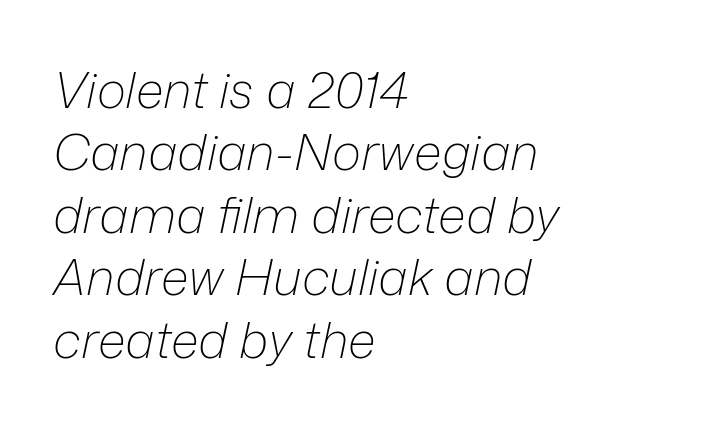
The image shows 50 px light type, italic (leaning right); set left-aligned, normal line spacing (1.25x), normal letter spacing, not underlined; low stroke contrast and a medium x-height.
